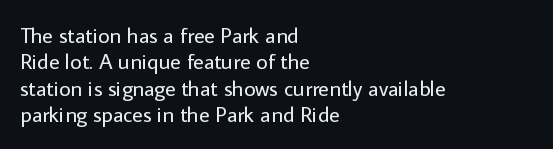
The image shows 22 px text type, upright; set left-aligned, line spacing 1.2x, normal letter spacing, not underlined.
